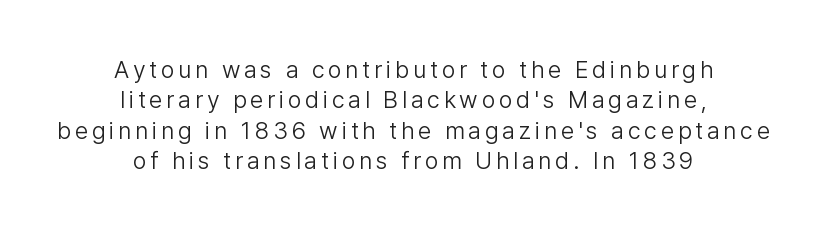
Q: Is the text bold? A: No.
Q: Is the text italic (slanted)? A: No, it is upright.
Q: Is the text underlined? A: No.
Q: How is the paragraph aligned? A: Centered.
Q: Is the spacing between lines tight, normal or loose? A: Normal.
